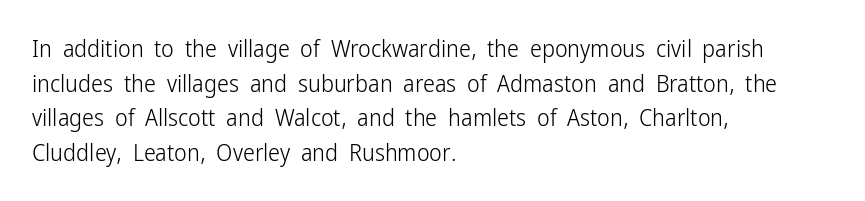
Q: Is the text bold? A: No.
Q: Is the text italic (slanted)? A: No, it is upright.
Q: Is the text underlined? A: No.
Q: How is the paragraph aligned? A: Left-aligned.
Q: Is the spacing between letters normal or unusually wide? A: Normal.
Q: Is the spacing between lines tight, normal or loose? A: Normal.
